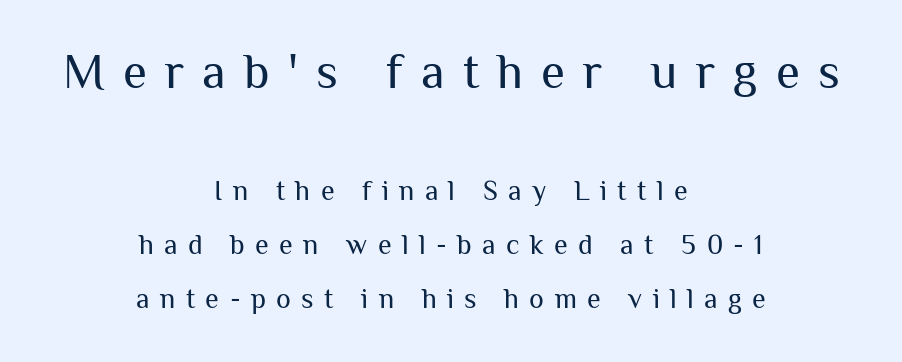
{"serif": "no", "italic": "no", "bold": "no", "weight": "regular", "width": "normal", "stroke_contrast": "medium", "x_height": "medium", "monospaced": "no", "underline": "no", "align": "center", "line_spacing": "loose", "line_spacing_ratio": 1.92, "letter_spacing": "wide", "letter_spacing_em": 0.37, "larger_block": "first", "size_ratio": 1.75, "glyph_px": 49}
